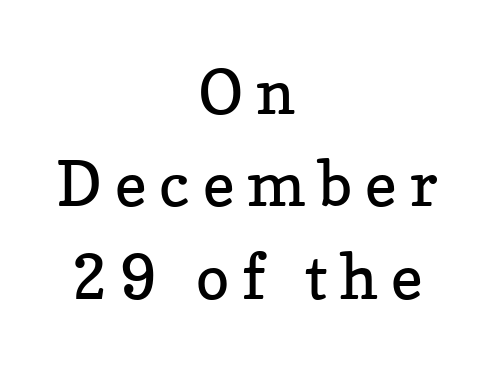
Q: Is the text bold? A: No.
Q: Is the text italic (slanted)? A: No, it is upright.
Q: Is the typeface a serif or a sans-serif typeface? A: Serif.
Q: Is the text underlined? A: No.
Q: How is the paragraph aligned? A: Centered.
Q: Is the spacing between letters normal or unusually wide? A: Unusually wide.
Q: Is the spacing between lines tight, normal or loose? A: Normal.
Q: Width (condensed, normal, or wide)? A: Normal.
Q: Stroke contrast? A: Low.
Q: x-height? A: Medium.
Q: Monospaced? A: No.
